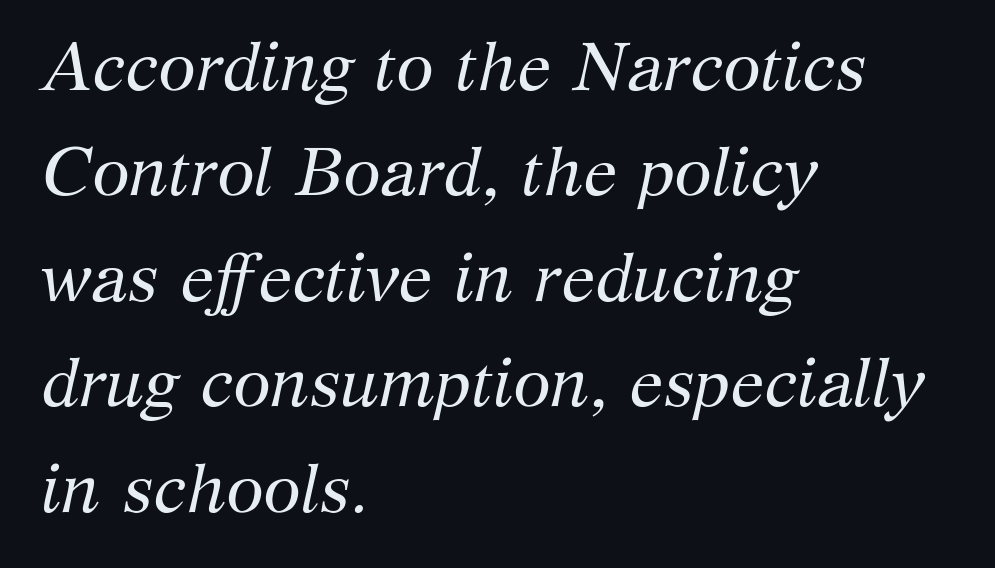
The image shows 68 px regular-weight serif type, italic (leaning right); set left-aligned, normal line spacing (1.55x), normal letter spacing, not underlined; medium stroke contrast and a medium x-height.
